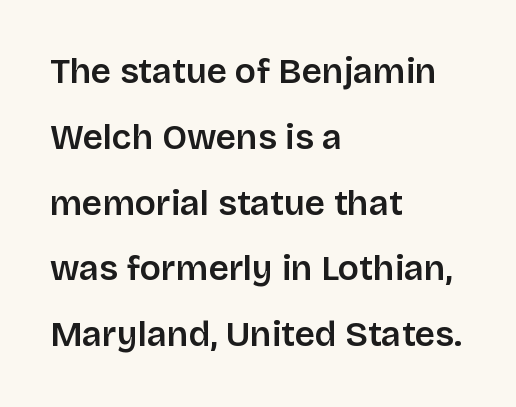
The image shows 35 px semibold sans-serif type, upright; set left-aligned, line spacing 1.88x, normal letter spacing, not underlined; low stroke contrast and a large x-height.
